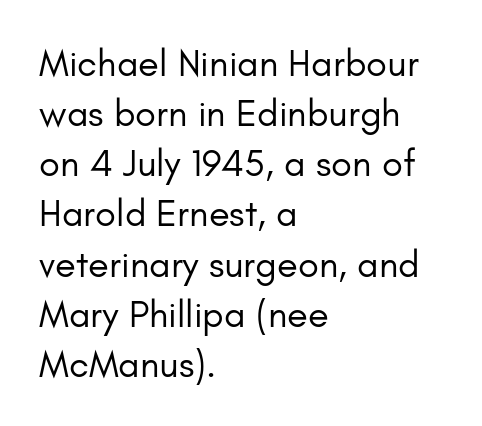
The paragraph has a hard left edge and a soft right edge. The space beneath each line is pristine and unruled. Tracking value appears to be zero — textbook default spacing. A typesetter would call this proportional, since set widths differ per character. Stroke terminals: plain, sans-serif. Horizontal bands of white between lines are of average thickness.
